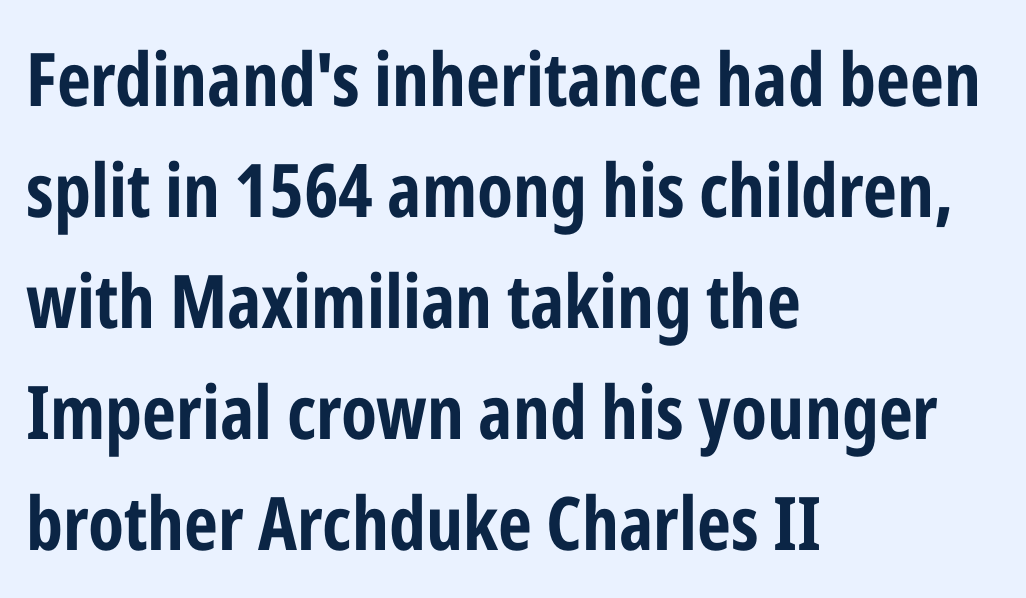
{"serif": "no", "italic": "no", "bold": "yes", "weight": "bold", "width": "condensed", "stroke_contrast": "low", "x_height": "medium", "monospaced": "no", "underline": "no", "align": "left", "line_spacing": "normal", "line_spacing_ratio": 1.5, "letter_spacing": "normal", "letter_spacing_em": 0.0, "glyph_px": 74}
